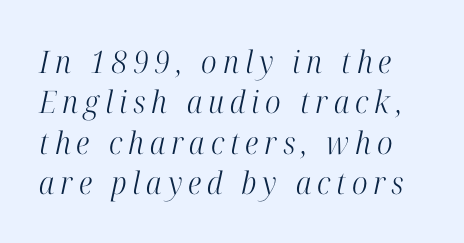
{"serif": "yes", "italic": "yes", "lean": "right", "slant_degrees": 12, "bold": "no", "weight": "light", "width": "condensed", "stroke_contrast": "high", "x_height": "medium", "monospaced": "no", "underline": "no", "line_spacing": "normal", "line_spacing_ratio": 1.3, "glyph_px": 31}
